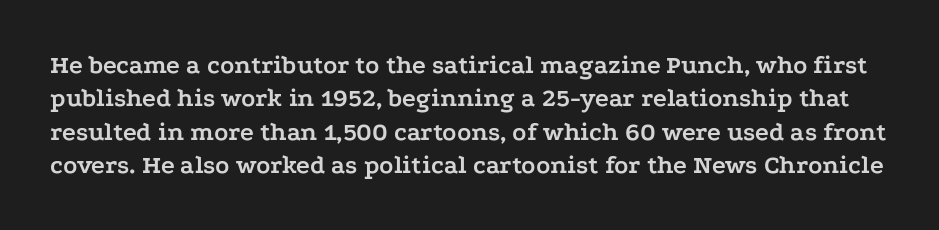
The image shows 26 px bold type, upright; set normal line spacing (1.28x), normal letter spacing, not underlined.
